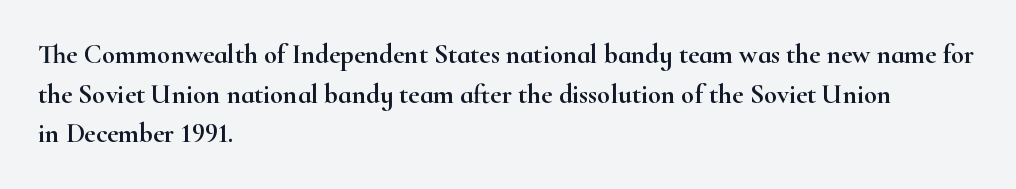
Reading down the column, the eye jumps a familiar distance to each next line. The gaps between neighbouring characters are ordinary and unremarkable. Every character sits straight up, as roman type does. These lines stack with their left ends in a neat column. Bare-footed words on every line.
